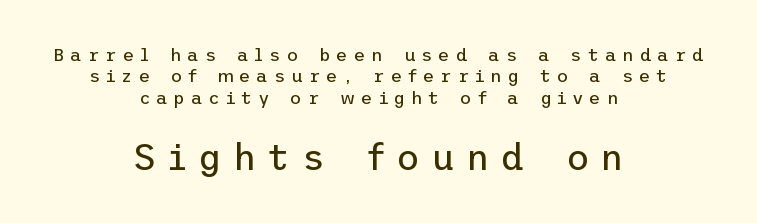
Serifs: no, the terminals of the letterforms are clean. Caption: expanded tracking, letters set apart. Compared with a typical body face, this is equally light or lighter still. Ordinary non-slanted type is in use.
